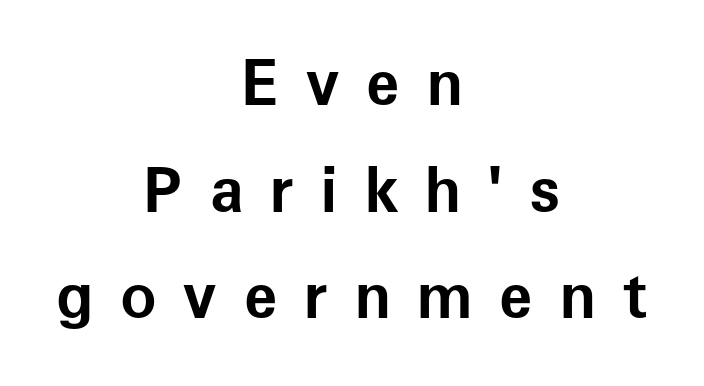
The image shows 61 px bold sans-serif type, upright; set centered, line spacing 1.75x, unusually wide letter spacing (+0.44 em), not underlined; low stroke contrast and a medium x-height.
